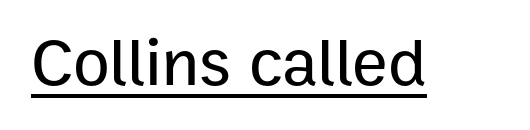
The image shows 67 px sans-serif type, upright; set normal letter spacing, underlined; low stroke contrast and a medium x-height.
